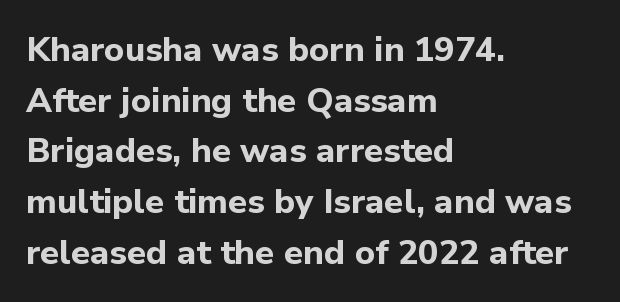
The image shows 34 px bold sans-serif type, upright; set left-aligned, normal line spacing (1.49x), normal letter spacing, not underlined; low stroke contrast and a medium x-height.
